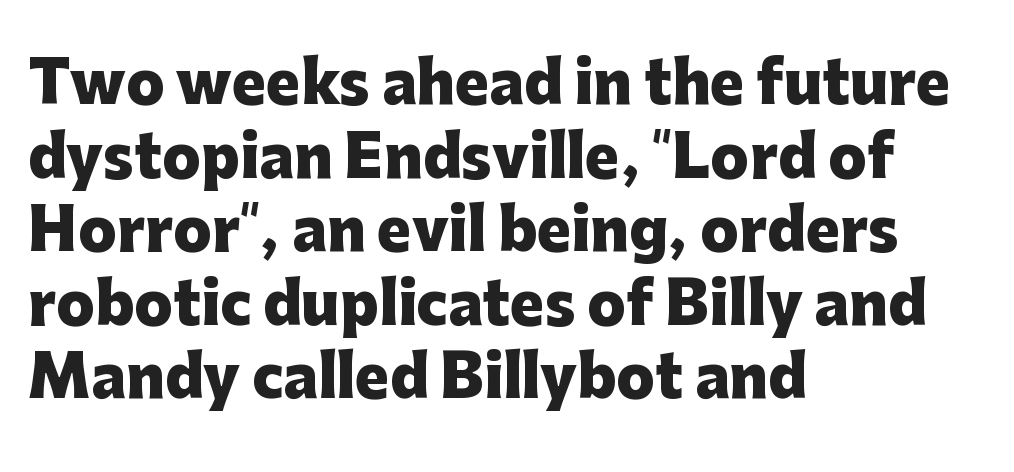
Q: Is the text bold? A: Yes.
Q: Is the text italic (slanted)? A: No, it is upright.
Q: Is the typeface a serif or a sans-serif typeface? A: Sans-serif.
Q: Is the text underlined? A: No.
Q: How is the paragraph aligned? A: Left-aligned.
Q: Is the spacing between letters normal or unusually wide? A: Normal.
Q: Is the spacing between lines tight, normal or loose? A: Normal.
Q: Width (condensed, normal, or wide)? A: Normal.
Q: Stroke contrast? A: Low.
Q: x-height? A: Medium.
Q: Monospaced? A: No.
